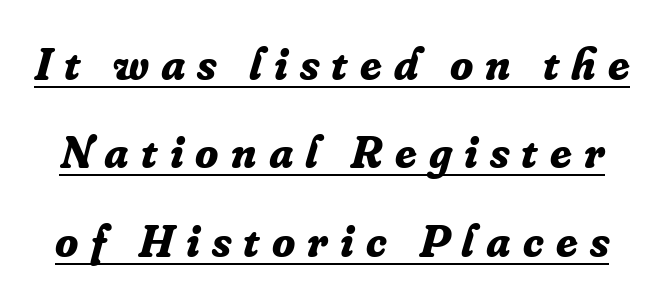
This sample has the flowing, uneven cadence of proportional lettering. Does the weight exceed regular? Yes, all the way to bold. This is serif lettering, the kind often seen in printed books. There is plenty of visible air inserted between adjacent glyphs. Looking at the ascenders, they clearly lean.
